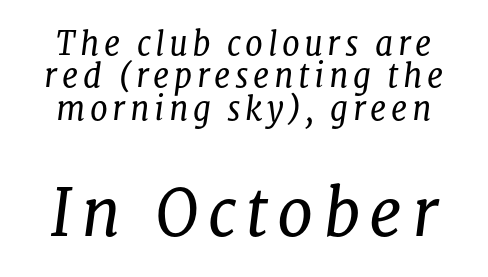
Decoration check: the copy has no underline. This sample has the flowing, uneven cadence of proportional lettering. The strokes are not fattened; the text isn't bold. The rendering shows small feet on the letterforms — a serif design.
